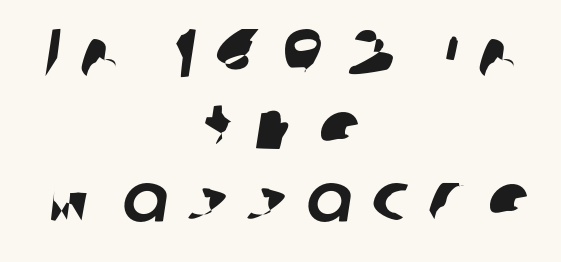
{"serif": "no", "width": "normal", "stroke_contrast": "low", "x_height": "medium", "monospaced": "no", "underline": "no", "align": "center", "line_spacing": "tight", "line_spacing_ratio": 1.06, "letter_spacing": "wide", "letter_spacing_em": 0.3, "glyph_px": 68}
